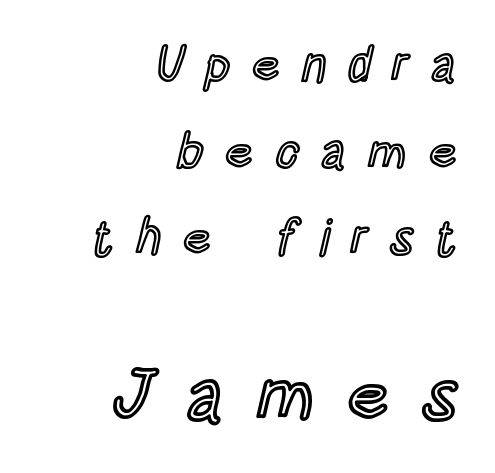
Q: Is the text italic (slanted)? A: Yes.
Q: Is the text underlined? A: No.
Q: How is the paragraph aligned? A: Right-aligned.
Q: Is the spacing between letters normal or unusually wide? A: Unusually wide.
Q: Which block of text is set in a larger size, the first (top) or the second (bottom)? A: The second (bottom) one.
Q: Width (condensed, normal, or wide)? A: Condensed.
Q: x-height? A: Large.
Q: Monospaced? A: No.
